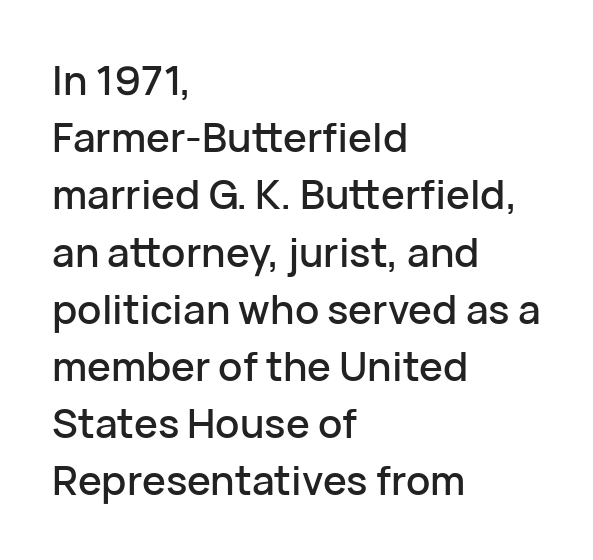
The image shows 40 px sans-serif type, upright; set left-aligned, normal line spacing (1.43x), normal letter spacing, not underlined; low stroke contrast and a medium x-height.
